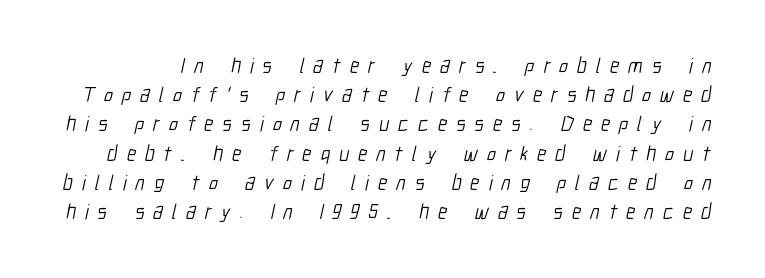
Q: Is the text bold? A: No.
Q: Is the text underlined? A: No.
Q: Is the spacing between letters normal or unusually wide? A: Unusually wide.
Q: Is the spacing between lines tight, normal or loose? A: Normal.
